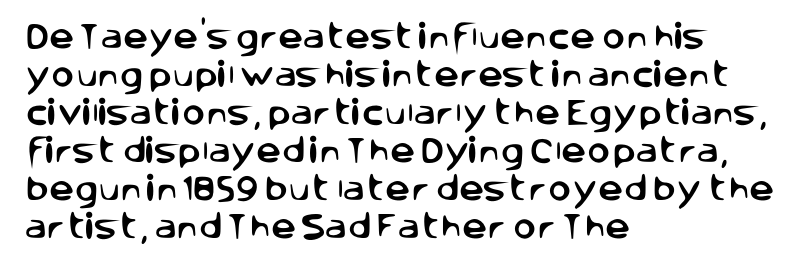
The image shows 28 px sans-serif type, upright; set left-aligned, normal line spacing (1.36x), normal letter spacing, not underlined; low stroke contrast and a large x-height.
